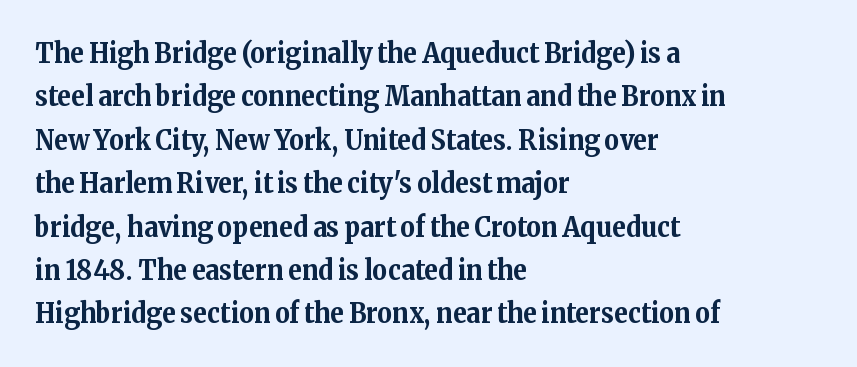
The image shows 28 px bold serif type, upright; set left-aligned, normal line spacing (1.55x), normal letter spacing, not underlined; medium stroke contrast and a medium x-height.
